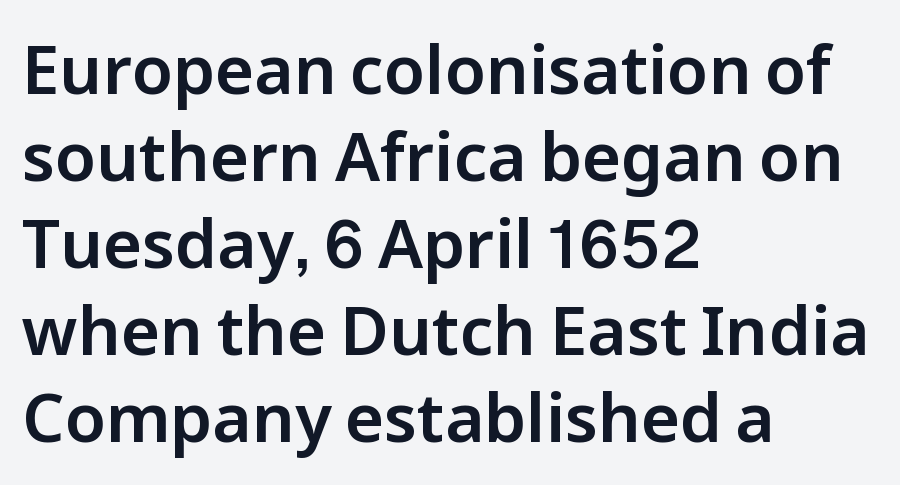
{"serif": "no", "italic": "no", "width": "normal", "stroke_contrast": "low", "x_height": "medium", "monospaced": "no", "underline": "no", "align": "left", "line_spacing": "normal", "line_spacing_ratio": 1.3, "letter_spacing": "normal", "letter_spacing_em": 0.0, "glyph_px": 67}
